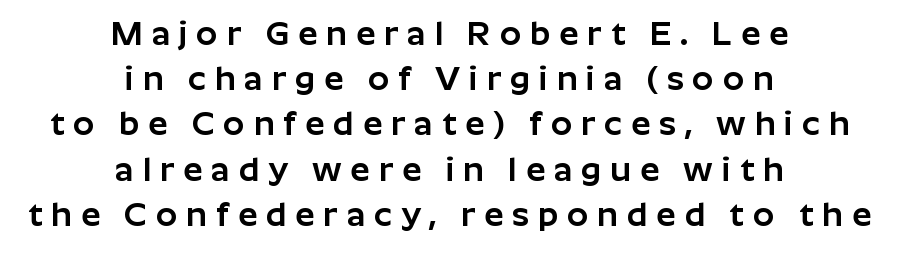
Q: Is the text italic (slanted)? A: No, it is upright.
Q: Is the typeface a serif or a sans-serif typeface? A: Sans-serif.
Q: Is the text underlined? A: No.
Q: How is the paragraph aligned? A: Centered.
Q: Is the spacing between letters normal or unusually wide? A: Unusually wide.
Q: Is the spacing between lines tight, normal or loose? A: Normal.
Q: Width (condensed, normal, or wide)? A: Normal.
Q: Stroke contrast? A: Low.
Q: x-height? A: Medium.
Q: Monospaced? A: No.
